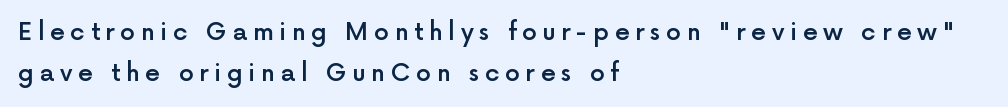
The lettering holds an erect, upright posture throughout. Vertically, the passage feels balanced, rows spaced as you'd expect. Does the copy run flush right? No — it runs flush left. The passage shown is semibold, sitting just below true bold. Descenders are the only things crossing below the line.
